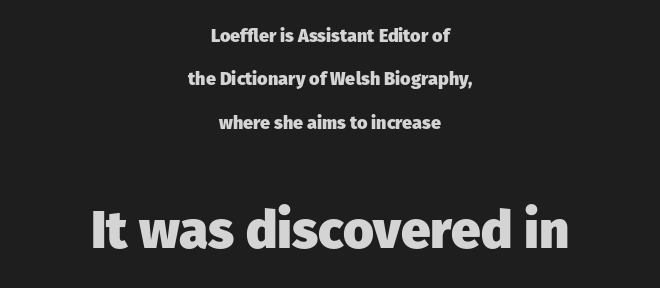
No feet cap the strokes, marking this as sans-serif type. Think of a printed novel: that variable character pitch is what you see here. These lines keep a tight, regular rhythm from letter to letter. The text block is weighted toward neither margin, spreading evenly from the middle. Any mark beneath the type? The region is blank. The typesetting leans heavy: a genuine bold.
